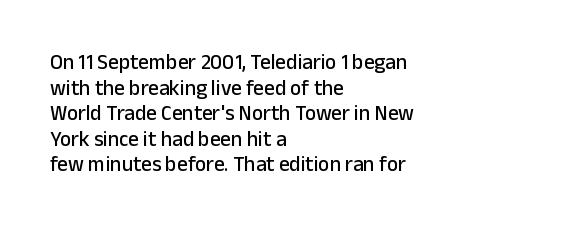
The image shows 21 px text type, upright; set left-aligned, line spacing 1.22x, normal letter spacing, not underlined.
